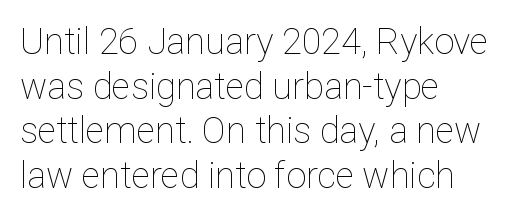
The image shows 36 px thin type, upright; set left-aligned, line spacing 1.24x, normal letter spacing, not underlined; low stroke contrast and a medium x-height.
